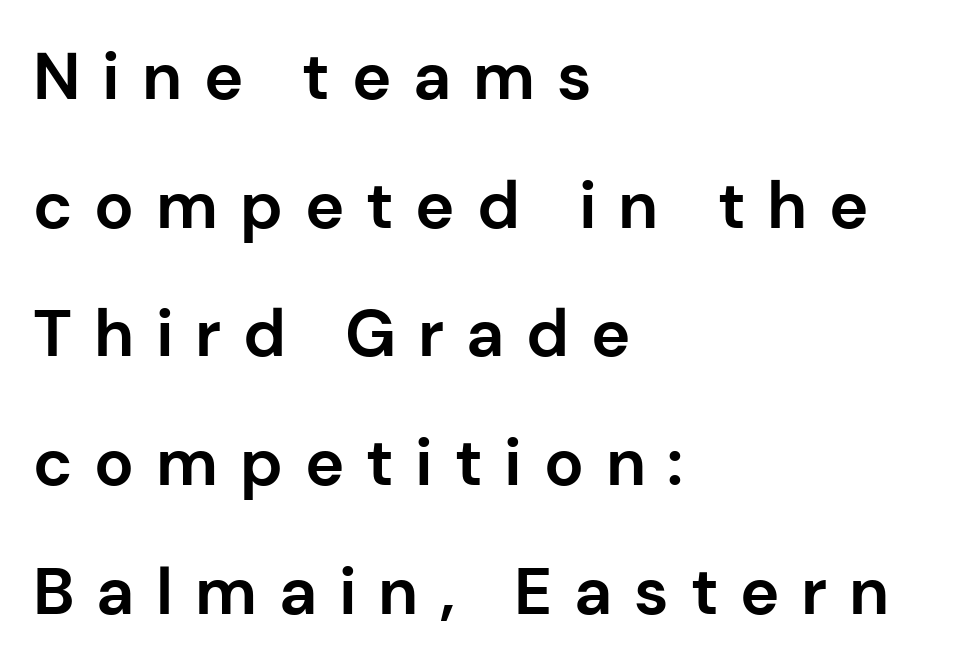
The image shows 66 px bold sans-serif type, upright; set left-aligned, loose line spacing (1.95x), unusually wide letter spacing (+0.33 em), not underlined; low stroke contrast and a medium x-height.
